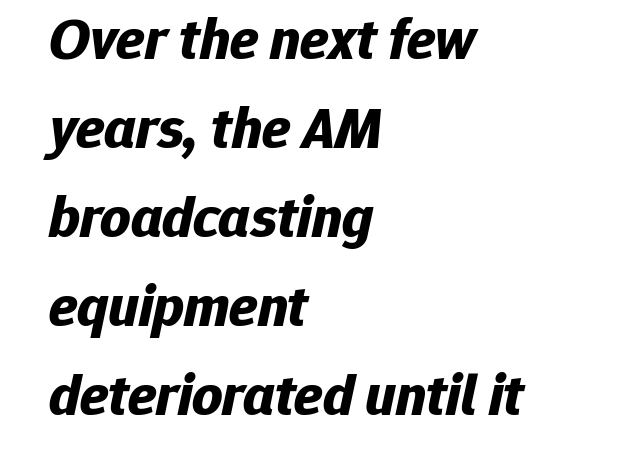
Q: Is the text bold? A: Yes.
Q: Is the text italic (slanted)? A: Yes, it leans right by about 12 degrees.
Q: Is the text underlined? A: No.
Q: How is the paragraph aligned? A: Left-aligned.
Q: Is the spacing between letters normal or unusually wide? A: Normal.
Q: Is the spacing between lines tight, normal or loose? A: Normal.
Q: Width (condensed, normal, or wide)? A: Normal.
Q: Stroke contrast? A: Low.
Q: x-height? A: Medium.
Q: Monospaced? A: No.
